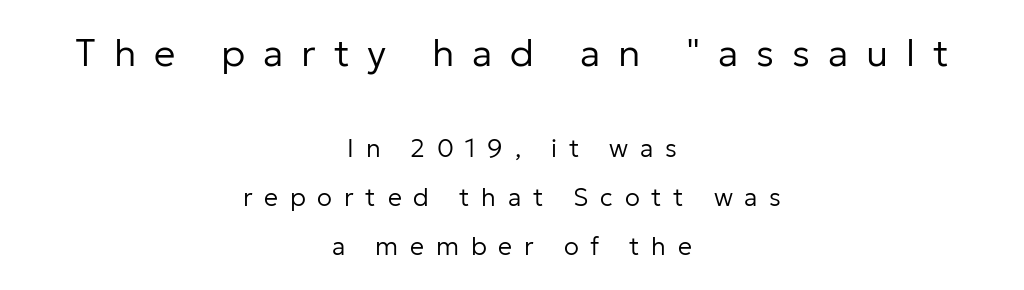
{"serif": "no", "italic": "no", "bold": "no", "weight": "regular", "width": "normal", "stroke_contrast": "low", "x_height": "medium", "monospaced": "no", "underline": "no", "align": "center", "line_spacing": "loose", "line_spacing_ratio": 1.95, "letter_spacing": "wide", "letter_spacing_em": 0.47, "larger_block": "first", "size_ratio": 1.52, "glyph_px": 38}
